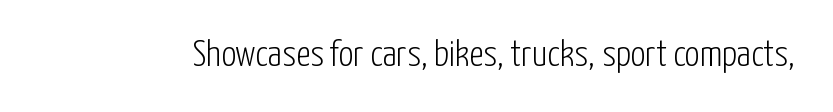
The image shows 37 px light, condensed sans-serif type, upright; set normal letter spacing, not underlined; low stroke contrast and a medium x-height.
